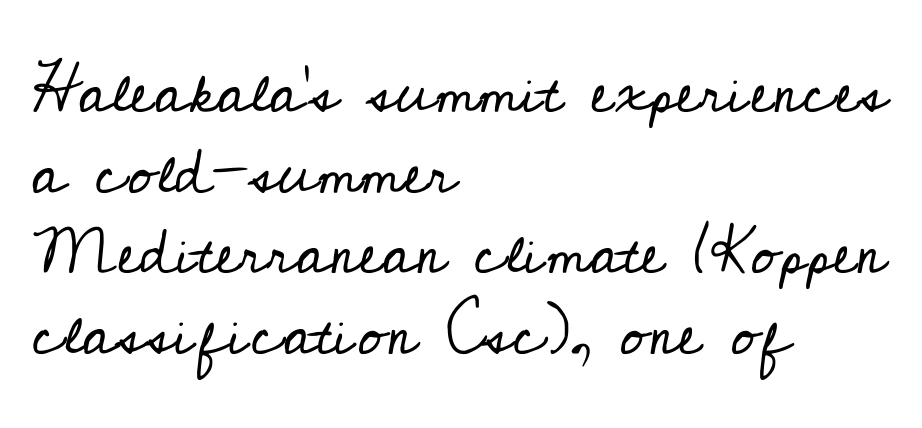
Q: Is the text bold? A: No.
Q: Is the text italic (slanted)? A: Yes.
Q: Is the typeface a serif or a sans-serif typeface? A: Serif.
Q: Is the text underlined? A: No.
Q: How is the paragraph aligned? A: Left-aligned.
Q: Is the spacing between letters normal or unusually wide? A: Normal.
Q: Is the spacing between lines tight, normal or loose? A: Normal.
Q: Width (condensed, normal, or wide)? A: Normal.
Q: Stroke contrast? A: Low.
Q: x-height? A: Small.
Q: Monospaced? A: No.
